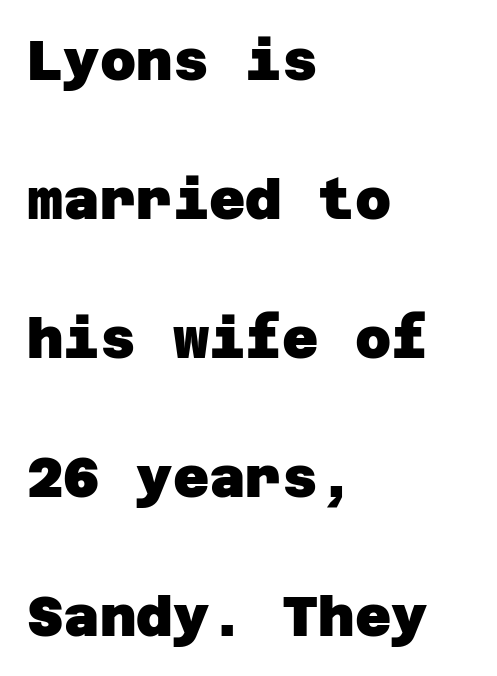
Q: Is the text bold? A: Yes.
Q: Is the typeface a serif or a sans-serif typeface? A: Sans-serif.
Q: Is the text underlined? A: No.
Q: How is the paragraph aligned? A: Left-aligned.
Q: Is the spacing between letters normal or unusually wide? A: Normal.
Q: Is the spacing between lines tight, normal or loose? A: Loose.
Q: Width (condensed, normal, or wide)? A: Normal.
Q: Stroke contrast? A: Low.
Q: x-height? A: Large.
